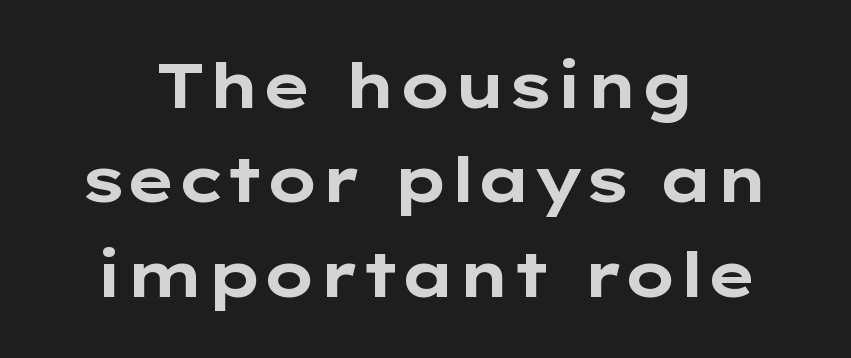
Regarding serifs, this sample does without them. One-word summary of the alignment: center. Typographic density is high because the face is bold. Regarding leading, the lines here are spaced in the standard way.
